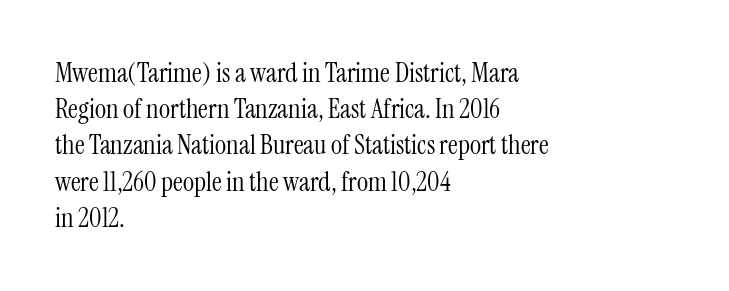
The strokes carry an ordinary text weight at most. Teacher's note: observe the even left margin — that is flush-left alignment. The lines sit at an ordinary, default distance from one another. Does extra space separate the letters? No, they use regular spacing. Posture: vertical. The specimen omits any rule beneath the text block's lines.
